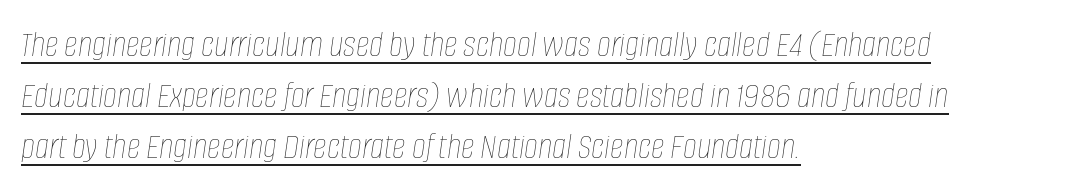
The image shows 38 px thin, condensed type, italic (leaning right); set left-aligned, normal line spacing (1.34x), normal letter spacing, underlined; low stroke contrast and a large x-height.
